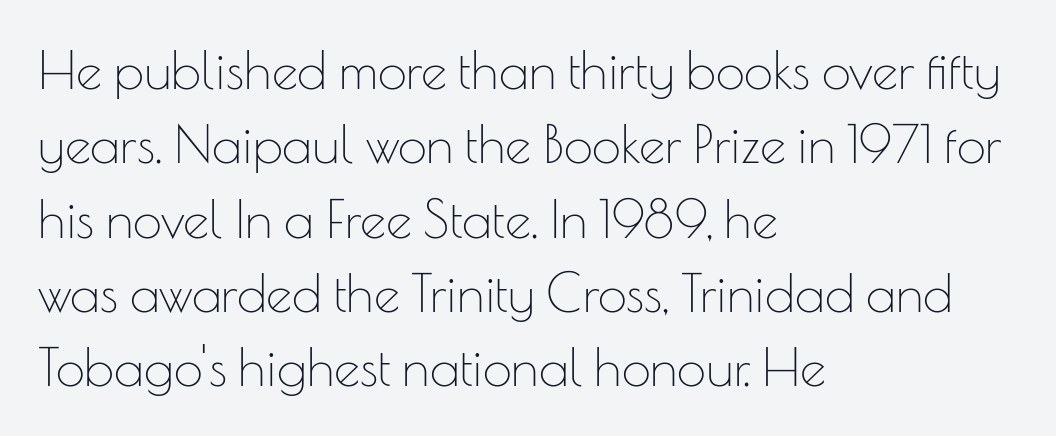
Posture: vertical. A bare baseline throughout the passage. Think of a printed novel: that variable character pitch is what you see here. The passage shown is not bold in any degree.
